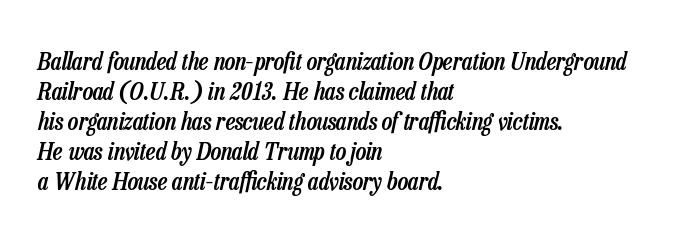
These lines are set flush left with a ragged right edge. The passage shown is not underscored anywhere. The gaps between neighbouring characters are ordinary and unremarkable. Set as a demibold, roughly 600 on the weight scale.
